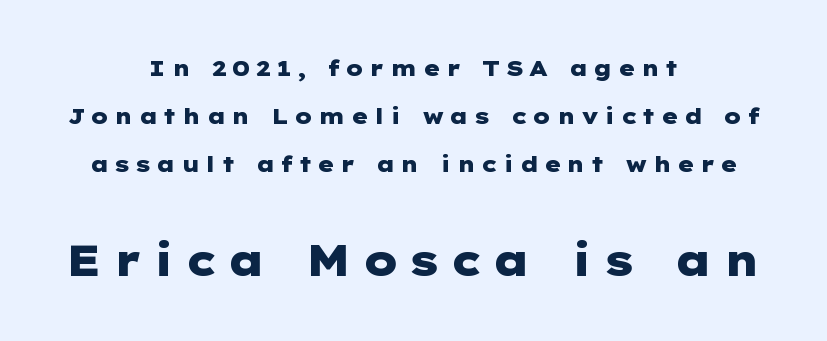
Q: Is the text bold? A: Yes.
Q: Is the text italic (slanted)? A: No, it is upright.
Q: Is the typeface a serif or a sans-serif typeface? A: Sans-serif.
Q: Is the text underlined? A: No.
Q: How is the paragraph aligned? A: Centered.
Q: Is the spacing between letters normal or unusually wide? A: Unusually wide.
Q: Is the spacing between lines tight, normal or loose? A: Loose.
Q: Which block of text is set in a larger size, the first (top) or the second (bottom)? A: The second (bottom) one.
Q: Width (condensed, normal, or wide)? A: Wide.
Q: Stroke contrast? A: Low.
Q: x-height? A: Medium.
